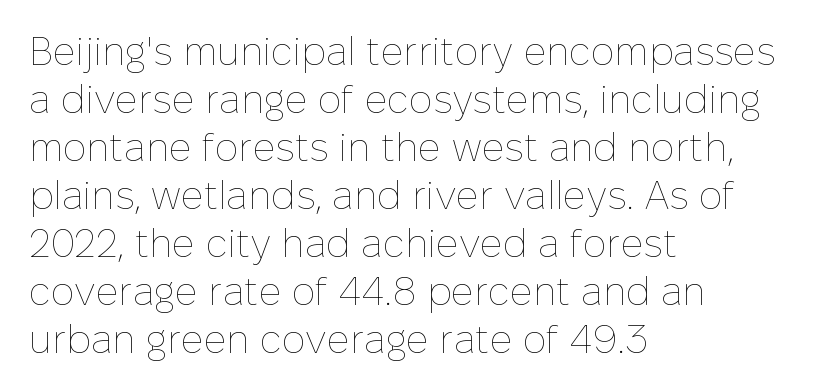
The image shows 39 px thin type, upright; set left-aligned, line spacing 1.23x, normal letter spacing, not underlined; low stroke contrast and a medium x-height.
